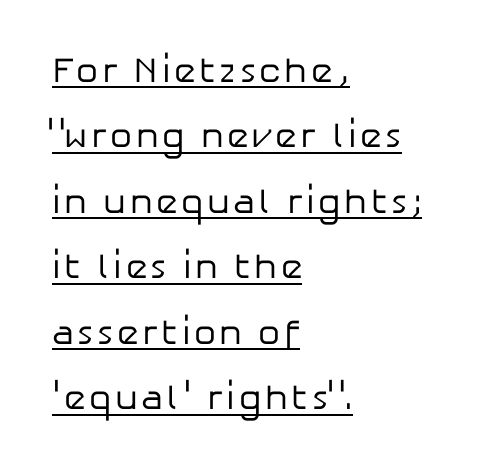
Summary of weight: not heavy and not bold. Varying glyph widths throughout — classic text-font behaviour. Underline: present. Nope, not italic — everything's standing straight.
